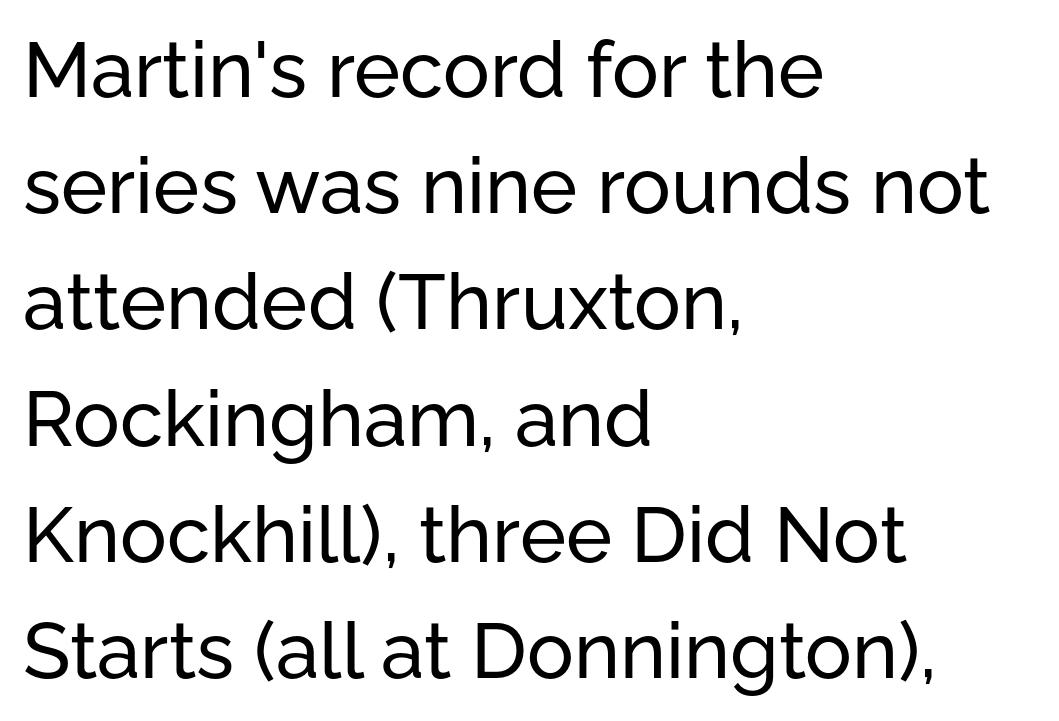
{"serif": "no", "italic": "no", "width": "normal", "stroke_contrast": "low", "x_height": "medium", "monospaced": "no", "underline": "no", "align": "left", "line_spacing": "normal", "line_spacing_ratio": 1.49, "letter_spacing": "normal", "letter_spacing_em": 0.0, "glyph_px": 78}
